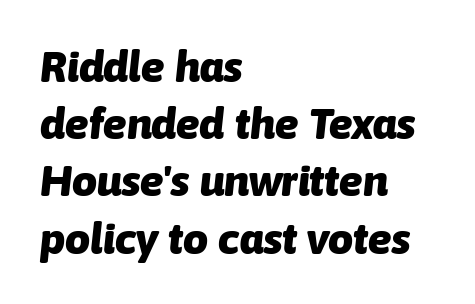
Words float on clear page, feet unadorned. Tracking value appears to be zero — textbook default spacing. Typeset ragged right — the left edge is the straight one. The letters advance in unequal steps, a hallmark of proportional type. This is oblique type, the kind used for emphasis or titles. On the weight axis this lands at bold, roughly 700.
